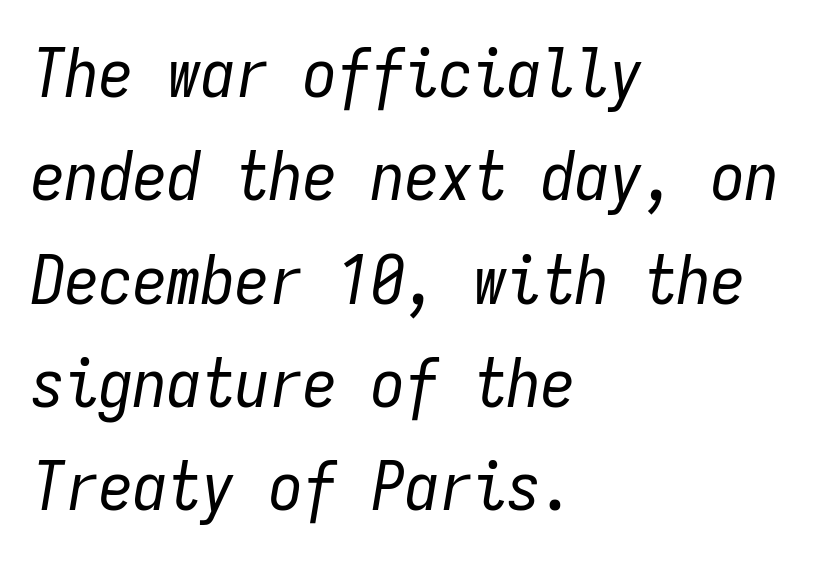
Q: Is the text bold? A: No.
Q: Is the text italic (slanted)? A: Yes, it leans right by about 9 degrees.
Q: Is the text underlined? A: No.
Q: How is the paragraph aligned? A: Left-aligned.
Q: Is the spacing between letters normal or unusually wide? A: Normal.
Q: Is the spacing between lines tight, normal or loose? A: Normal.
Q: Width (condensed, normal, or wide)? A: Condensed.
Q: Stroke contrast? A: Low.
Q: x-height? A: Medium.
Q: Monospaced? A: Yes.
